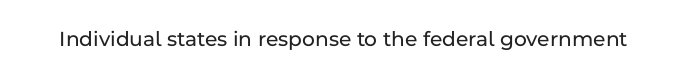
Tall strokes in this sample are plumb rather than angled. Short note: letters normally spaced. Lines of text with bare space underneath.
